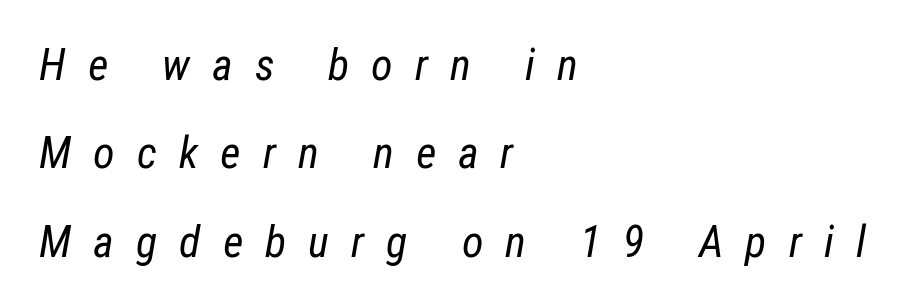
Q: Is the text bold? A: No.
Q: Is the text italic (slanted)? A: Yes, it leans right by about 12 degrees.
Q: Is the text underlined? A: No.
Q: How is the paragraph aligned? A: Left-aligned.
Q: Is the spacing between letters normal or unusually wide? A: Unusually wide.
Q: Is the spacing between lines tight, normal or loose? A: Loose.
Q: Width (condensed, normal, or wide)? A: Condensed.
Q: Stroke contrast? A: Low.
Q: x-height? A: Medium.
Q: Monospaced? A: No.
